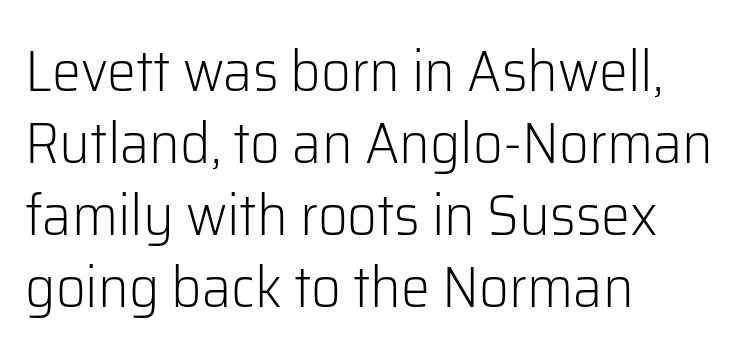
Q: Is the text bold? A: No.
Q: Is the text italic (slanted)? A: No, it is upright.
Q: Is the typeface a serif or a sans-serif typeface? A: Sans-serif.
Q: Is the text underlined? A: No.
Q: How is the paragraph aligned? A: Left-aligned.
Q: Is the spacing between letters normal or unusually wide? A: Normal.
Q: Width (condensed, normal, or wide)? A: Normal.
Q: Stroke contrast? A: Low.
Q: x-height? A: Medium.
Q: Monospaced? A: No.
